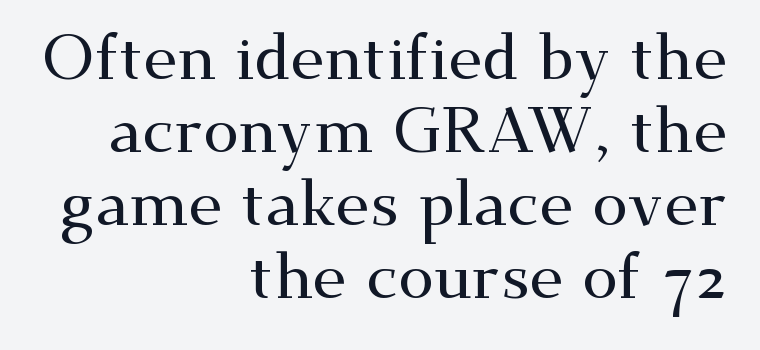
The image shows 64 px wide serif type, upright; set right-aligned, tight line spacing (1.14x), normal letter spacing, not underlined; medium stroke contrast and a small x-height.
